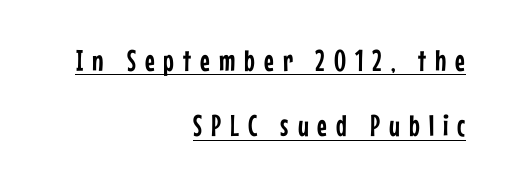
Q: Is the text italic (slanted)? A: No, it is upright.
Q: Is the typeface a serif or a sans-serif typeface? A: Sans-serif.
Q: Is the text underlined? A: Yes.
Q: How is the paragraph aligned? A: Right-aligned.
Q: Is the spacing between letters normal or unusually wide? A: Unusually wide.
Q: Is the spacing between lines tight, normal or loose? A: Loose.
Q: Width (condensed, normal, or wide)? A: Condensed.
Q: Stroke contrast? A: Low.
Q: x-height? A: Medium.
Q: Monospaced? A: No.
